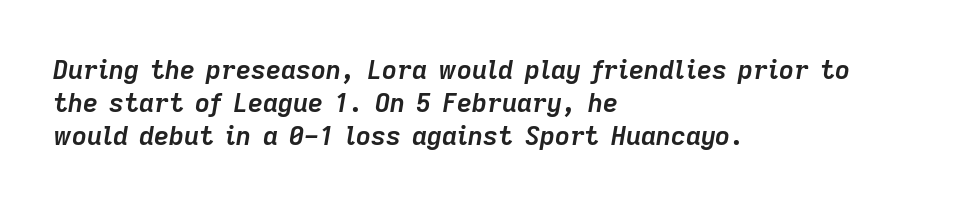
Q: Is the text bold? A: Yes.
Q: Is the text italic (slanted)? A: Yes, it leans right by about 9 degrees.
Q: Is the text underlined? A: No.
Q: How is the paragraph aligned? A: Left-aligned.
Q: Is the spacing between letters normal or unusually wide? A: Normal.
Q: Is the spacing between lines tight, normal or loose? A: Normal.
